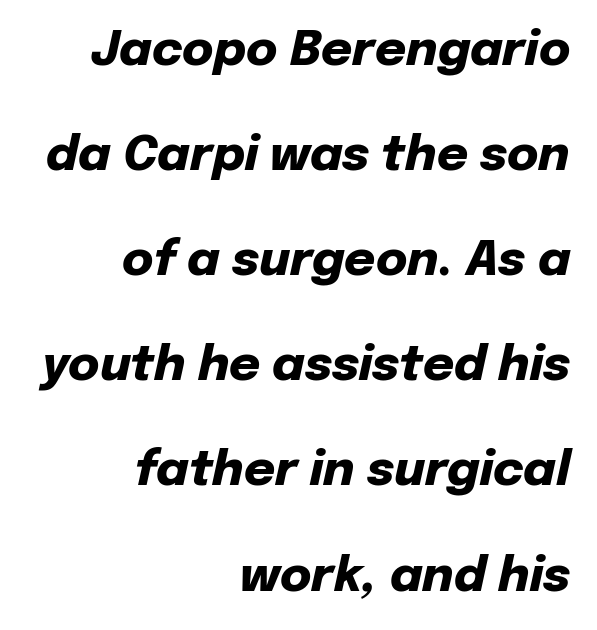
{"italic": "yes", "lean": "right", "slant_degrees": 12, "bold": "yes", "weight": "heavy", "width": "normal", "stroke_contrast": "low", "x_height": "medium", "monospaced": "no", "underline": "no", "align": "right", "line_spacing": "loose", "line_spacing_ratio": 2.19, "letter_spacing": "normal", "letter_spacing_em": 0.0, "glyph_px": 48}
